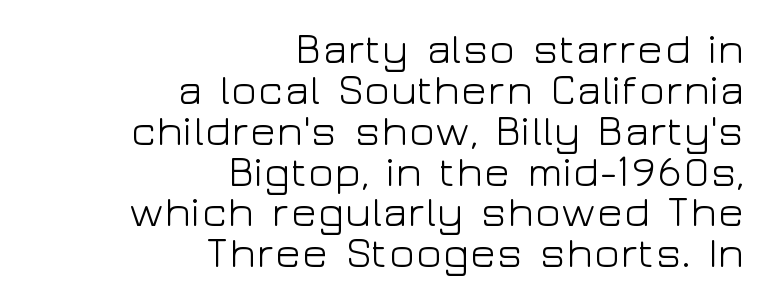
The image shows 43 px light, wide sans-serif type, upright; set right-aligned, tight line spacing (0.95x), normal letter spacing, not underlined; low stroke contrast and a medium x-height.
